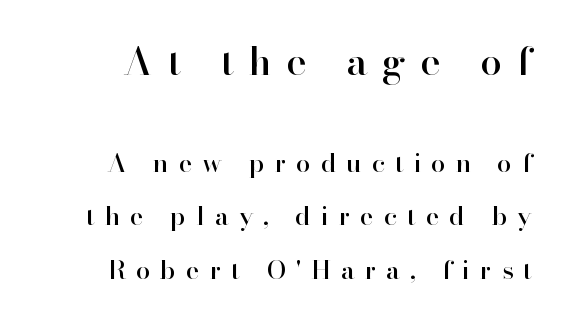
The image shows 39 px serif type, upright; set right-aligned, loose line spacing (2.05x), unusually wide letter spacing (+0.38 em), not underlined; the first (top) block is 1.5x larger; high stroke contrast and a small x-height.
